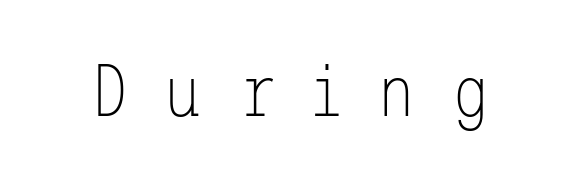
Q: Is the text bold? A: No.
Q: Is the text italic (slanted)? A: No, it is upright.
Q: Is the typeface a serif or a sans-serif typeface? A: Sans-serif.
Q: Is the text underlined? A: No.
Q: Is the spacing between letters normal or unusually wide? A: Unusually wide.
Q: Width (condensed, normal, or wide)? A: Normal.
Q: Stroke contrast? A: Low.
Q: x-height? A: Medium.
